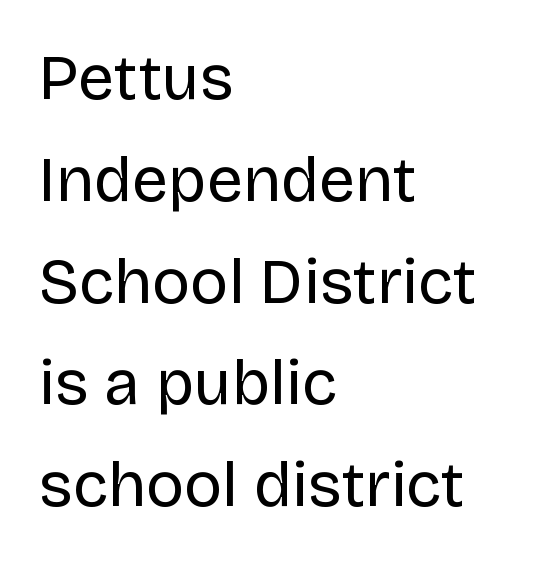
The image shows 64 px regular-weight sans-serif type, upright; set left-aligned, normal line spacing (1.59x), normal letter spacing, not underlined; low stroke contrast and a large x-height.
